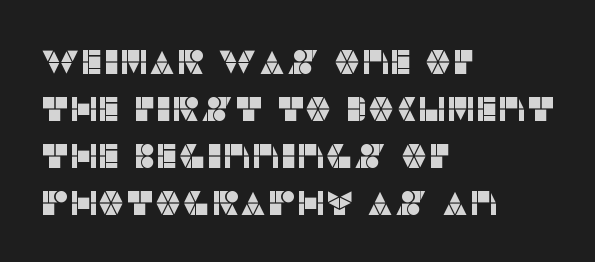
Q: Is the text italic (slanted)? A: No, it is upright.
Q: Is the typeface a serif or a sans-serif typeface? A: Sans-serif.
Q: Is the text underlined? A: No.
Q: How is the paragraph aligned? A: Left-aligned.
Q: Is the spacing between letters normal or unusually wide? A: Normal.
Q: Is the spacing between lines tight, normal or loose? A: Normal.
Q: Width (condensed, normal, or wide)? A: Normal.
Q: Stroke contrast? A: Low.
Q: x-height? A: Large.
Q: Monospaced? A: No.
